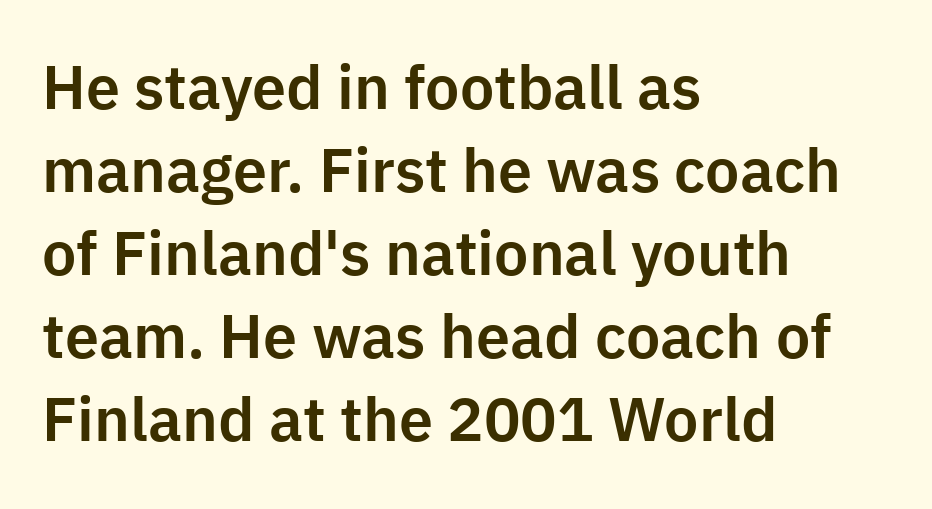
The image shows 61 px sans-serif type, upright; set left-aligned, normal line spacing (1.36x), normal letter spacing, not underlined; low stroke contrast and a medium x-height.
